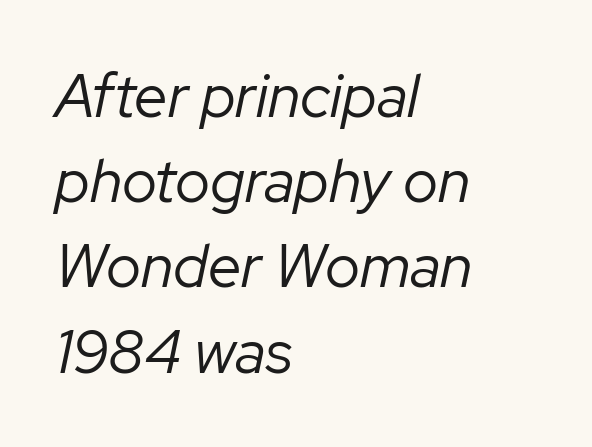
{"italic": "yes", "lean": "right", "slant_degrees": 12, "bold": "no", "weight": "regular", "width": "normal", "stroke_contrast": "low", "x_height": "medium", "monospaced": "no", "underline": "no", "align": "left", "line_spacing": "normal", "line_spacing_ratio": 1.42, "letter_spacing": "normal", "letter_spacing_em": 0.0, "glyph_px": 60}
